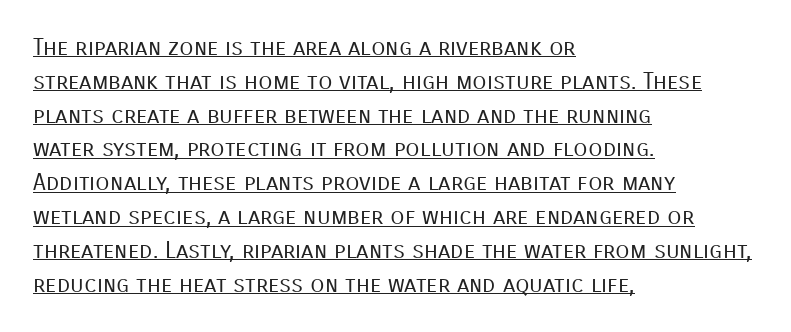
Spacing between characters is what you'd get straight out of the box. In terms of posture, this sample is upright. One-word summary of the alignment: left. This reads as an unemphasized weight, regular at the heaviest.
